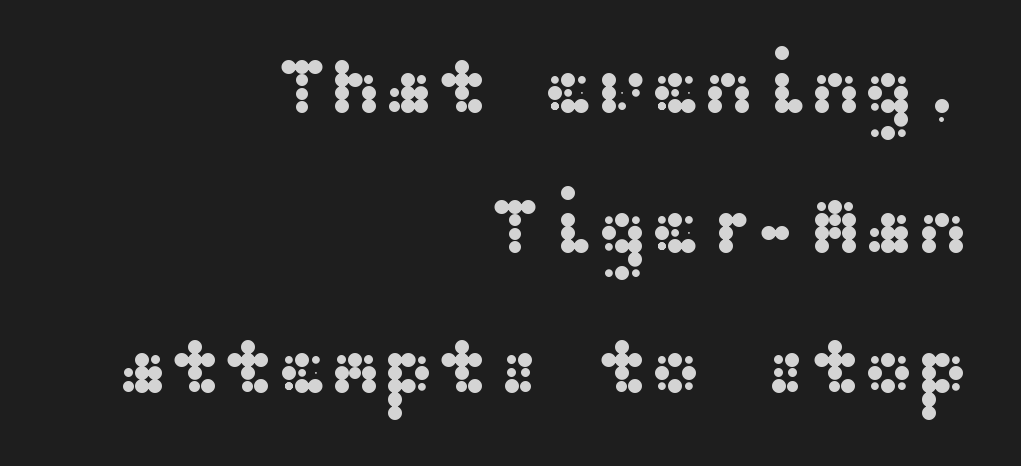
Observe the ordinary spacing: letters are neighbours, not strangers. Which margin do the lines hug? The right one — the left edge is uneven. This is sans-serif lettering, the kind often seen on screens and signage. The lettering stays uniformly vertical, giving the passage a roman look. Clear beneath every line of the passage.
